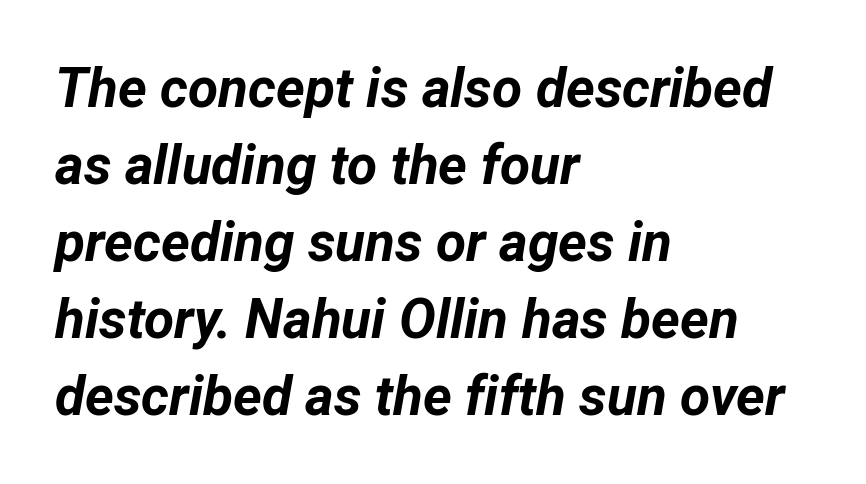
Regarding leading, the lines here are spaced in the standard way. Horizontal alignment here is leftward, the default for most running prose. Lines of text with bare space underneath. The letters advance in unequal steps, a hallmark of proportional type.
